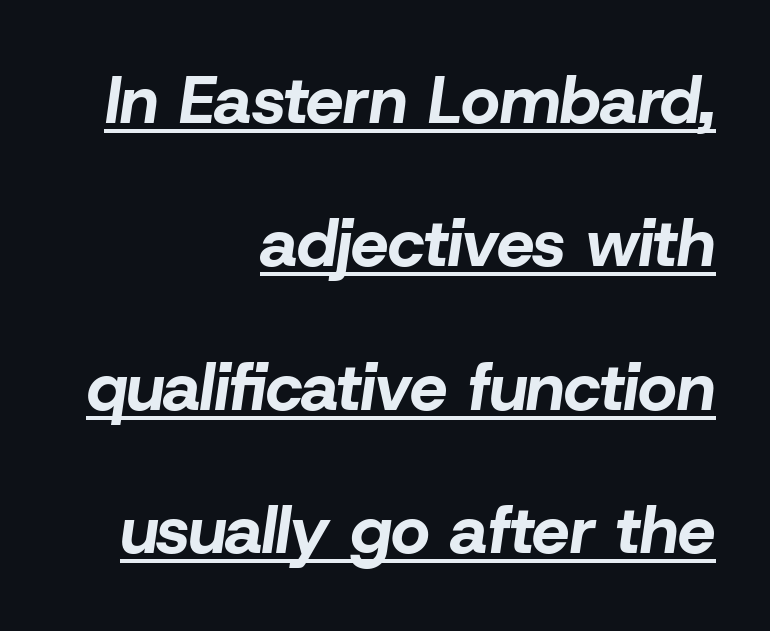
Q: Is the text bold? A: Yes.
Q: Is the text italic (slanted)? A: Yes, it leans right by about 8 degrees.
Q: Is the text underlined? A: Yes.
Q: How is the paragraph aligned? A: Right-aligned.
Q: Is the spacing between letters normal or unusually wide? A: Normal.
Q: Is the spacing between lines tight, normal or loose? A: Loose.
Q: Width (condensed, normal, or wide)? A: Normal.
Q: Stroke contrast? A: Low.
Q: x-height? A: Medium.
Q: Monospaced? A: No.
